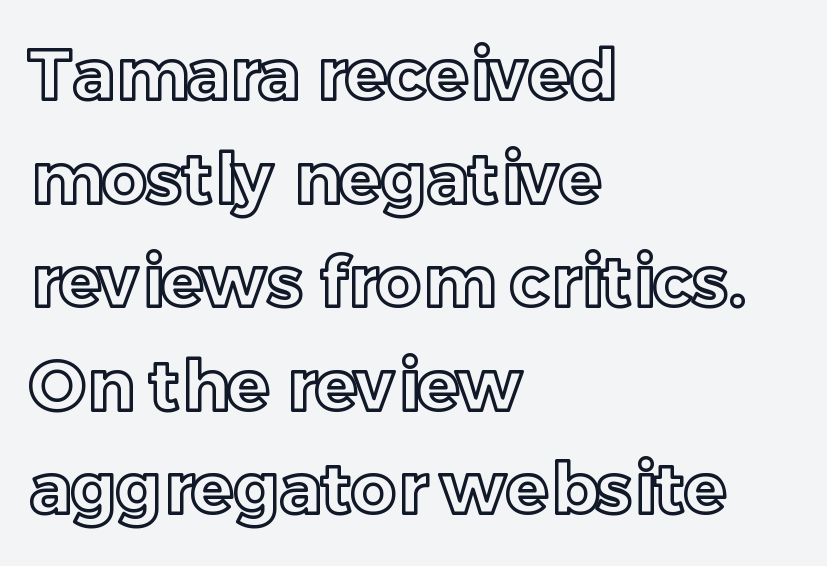
Each letter keeps its own natural width here, so spacing adapts to shape. A typesetter would call this leading conventional body-copy spacing. In terms of letterspacing, this is plain default setting. Ordinary non-slanted type is in use.
